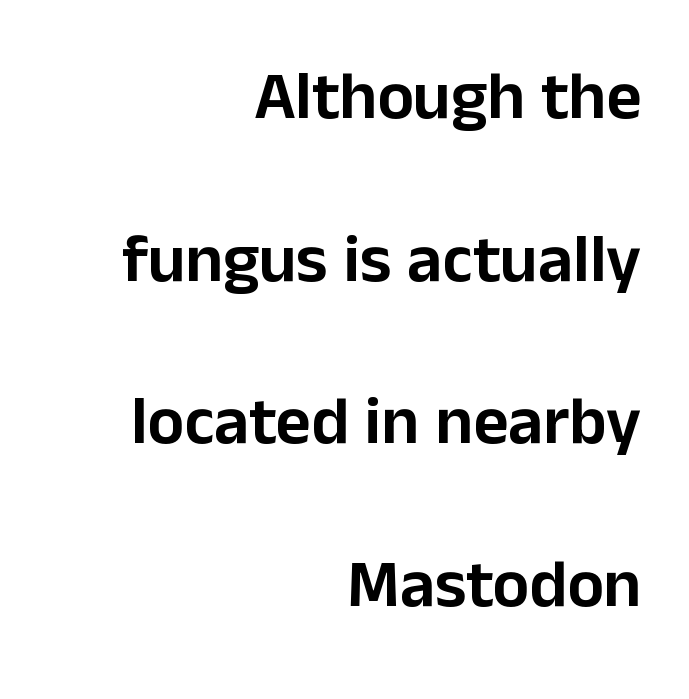
Q: Is the text italic (slanted)? A: No, it is upright.
Q: Is the typeface a serif or a sans-serif typeface? A: Sans-serif.
Q: Is the text underlined? A: No.
Q: How is the paragraph aligned? A: Right-aligned.
Q: Is the spacing between letters normal or unusually wide? A: Normal.
Q: Is the spacing between lines tight, normal or loose? A: Loose.
Q: Width (condensed, normal, or wide)? A: Normal.
Q: Stroke contrast? A: Low.
Q: x-height? A: Medium.
Q: Monospaced? A: No.
